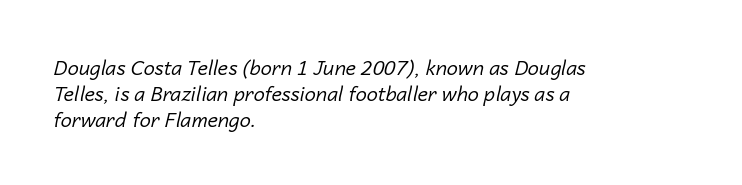
Q: Is the text bold? A: No.
Q: Is the text italic (slanted)? A: Yes, it leans right by about 14 degrees.
Q: Is the text underlined? A: No.
Q: How is the paragraph aligned? A: Left-aligned.
Q: Is the spacing between letters normal or unusually wide? A: Normal.
Q: Is the spacing between lines tight, normal or loose? A: Normal.
